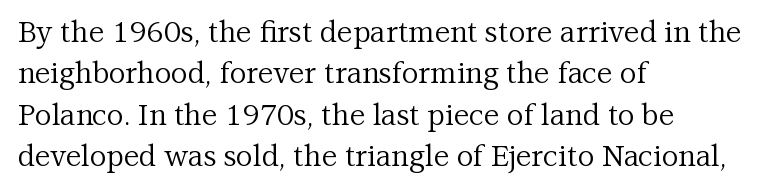
{"serif": "yes", "italic": "no", "bold": "no", "weight": "regular", "width": "normal", "stroke_contrast": "medium", "x_height": "medium", "monospaced": "no", "underline": "no", "align": "left", "line_spacing": "normal", "line_spacing_ratio": 1.43, "letter_spacing": "normal", "letter_spacing_em": 0.0, "glyph_px": 29}
